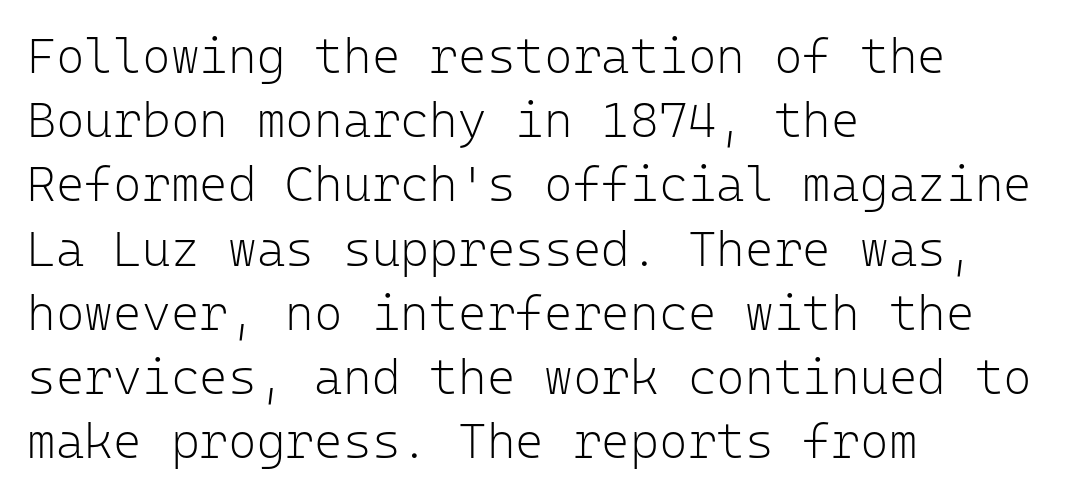
Q: Is the text bold? A: No.
Q: Is the text italic (slanted)? A: No, it is upright.
Q: Is the typeface a serif or a sans-serif typeface? A: Sans-serif.
Q: Is the text underlined? A: No.
Q: How is the paragraph aligned? A: Left-aligned.
Q: Is the spacing between letters normal or unusually wide? A: Normal.
Q: Is the spacing between lines tight, normal or loose? A: Normal.
Q: Width (condensed, normal, or wide)? A: Normal.
Q: Stroke contrast? A: Low.
Q: x-height? A: Medium.
Q: Monospaced? A: Yes.
